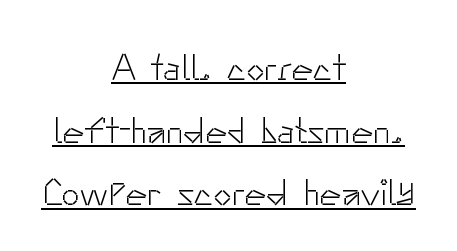
Q: Is the text bold? A: No.
Q: Is the text italic (slanted)? A: No, it is upright.
Q: Is the typeface a serif or a sans-serif typeface? A: Sans-serif.
Q: Is the text underlined? A: Yes.
Q: How is the paragraph aligned? A: Centered.
Q: Is the spacing between letters normal or unusually wide? A: Normal.
Q: Is the spacing between lines tight, normal or loose? A: Normal.
Q: Width (condensed, normal, or wide)? A: Normal.
Q: Stroke contrast? A: Low.
Q: x-height? A: Small.
Q: Monospaced? A: No.
